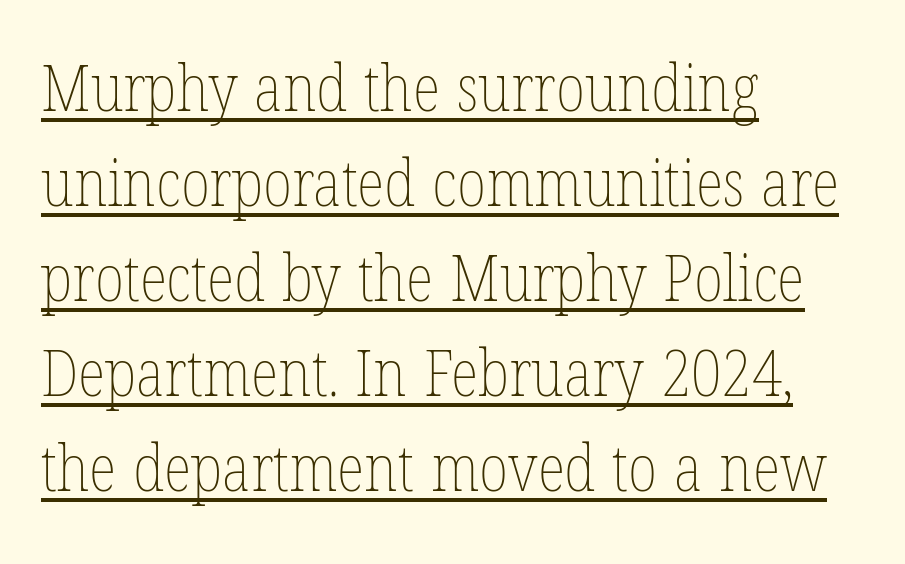
Does the lettering tilt? It doesn't — this is upright. The words here are underlined. The face used here is rendered with its standard letterfit. These lines are rendered in a variable-pitch font. Is this a heavy cut? Hardly; it is regular or lighter.
